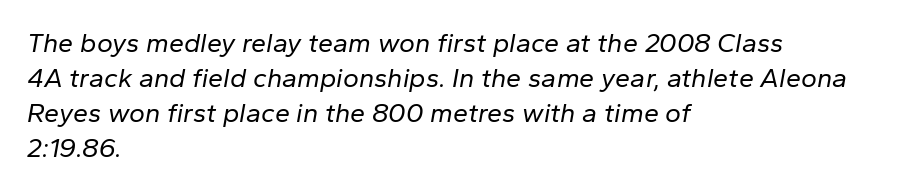
{"italic": "yes", "lean": "right", "slant_degrees": 10, "bold": "no", "underline": "no", "align": "left", "line_spacing": "normal", "line_spacing_ratio": 1.3, "letter_spacing": "normal", "letter_spacing_em": 0.0, "glyph_px": 27}
